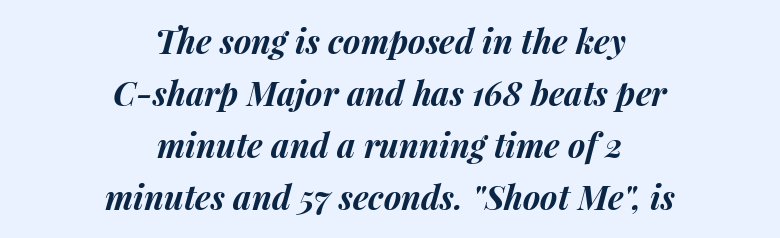
{"italic": "yes", "lean": "right", "slant_degrees": 15, "bold": "yes", "weight": "bold", "width": "normal", "stroke_contrast": "medium", "x_height": "medium", "monospaced": "no", "underline": "no", "align": "center", "line_spacing": "normal", "line_spacing_ratio": 1.58, "letter_spacing": "normal", "letter_spacing_em": 0.0, "glyph_px": 33}
